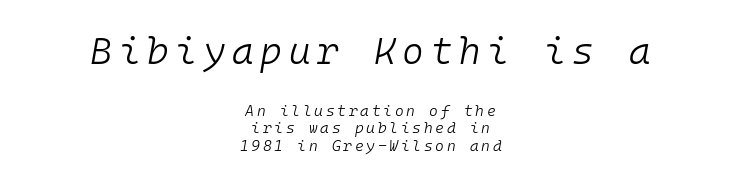
Quick note: underline off. Weight: regular or lighter. Size hierarchy here favors the leading block over the trailing one. The whole block is typeset with a tilt.
